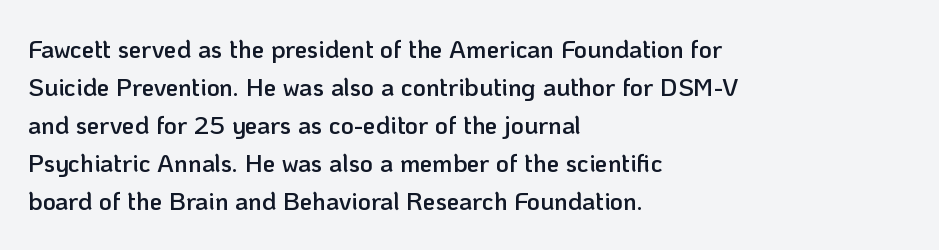
The image shows 25 px text type, upright; set left-aligned, normal line spacing (1.52x), normal letter spacing, not underlined.
